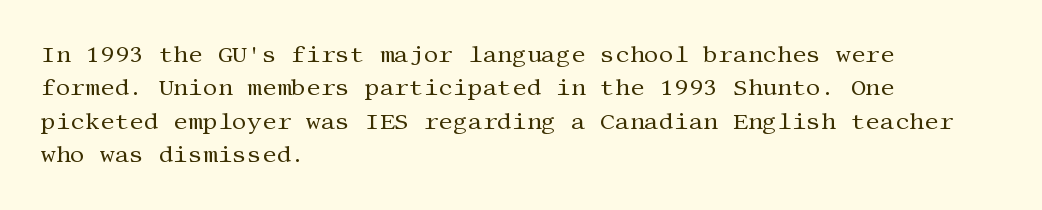
{"italic": "no", "bold": "no", "underline": "no", "align": "left", "line_spacing": "normal", "line_spacing_ratio": 1.45, "letter_spacing": "normal", "letter_spacing_em": 0.0, "glyph_px": 23}
